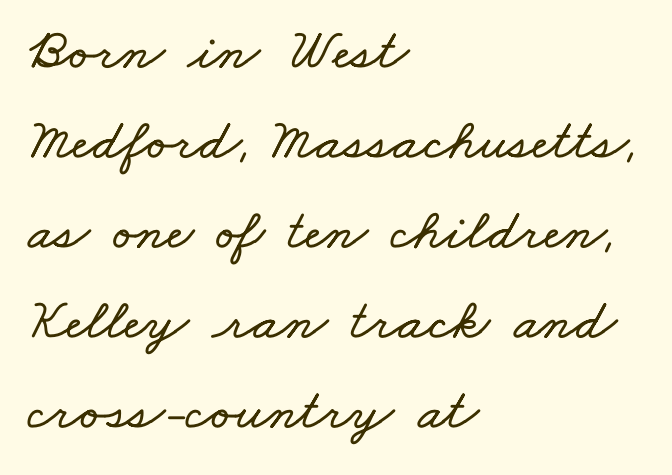
Q: Is the text underlined? A: No.
Q: How is the paragraph aligned? A: Left-aligned.
Q: Is the spacing between letters normal or unusually wide? A: Normal.
Q: Is the spacing between lines tight, normal or loose? A: Normal.
Q: Width (condensed, normal, or wide)? A: Wide.
Q: Stroke contrast? A: Low.
Q: x-height? A: Small.
Q: Monospaced? A: No.
